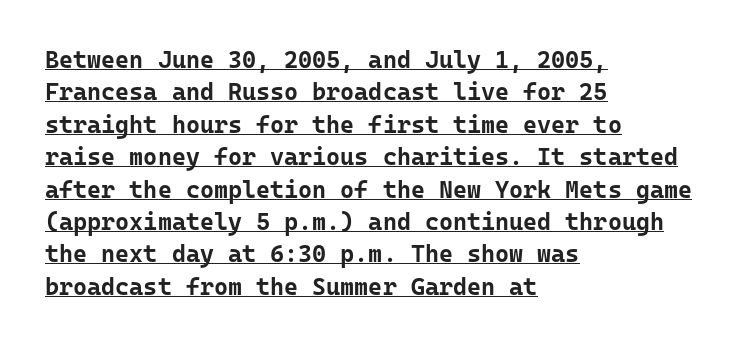
The image shows 24 px bold type, upright; set left-aligned, normal line spacing (1.35x), normal letter spacing, underlined.
